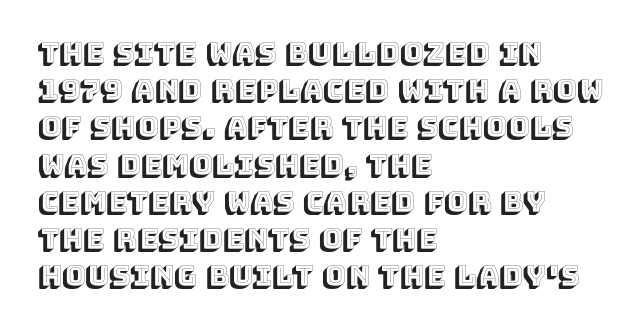
Q: Is the text italic (slanted)? A: No, it is upright.
Q: Is the text underlined? A: No.
Q: How is the paragraph aligned? A: Left-aligned.
Q: Is the spacing between letters normal or unusually wide? A: Normal.
Q: Is the spacing between lines tight, normal or loose? A: Normal.
Q: Width (condensed, normal, or wide)? A: Normal.
Q: x-height? A: Large.
Q: Monospaced? A: No.
